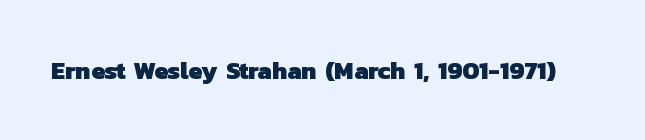
Q: Is the text bold? A: Yes.
Q: Is the text underlined? A: No.
Q: Is the spacing between letters normal or unusually wide? A: Normal.
